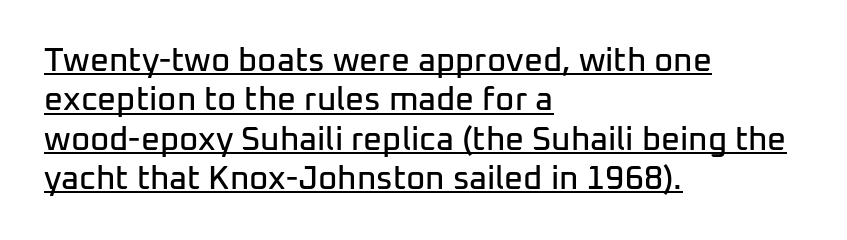
{"serif": "no", "italic": "no", "width": "normal", "stroke_contrast": "low", "x_height": "medium", "monospaced": "no", "underline": "yes", "align": "left", "line_spacing_ratio": 1.19, "letter_spacing": "normal", "letter_spacing_em": 0.0, "glyph_px": 33}
